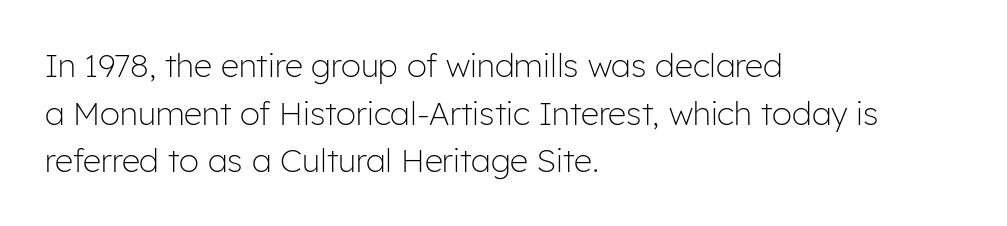
The image shows 32 px light sans-serif type, upright; set left-aligned, normal line spacing (1.49x), normal letter spacing, not underlined; low stroke contrast and a medium x-height.
